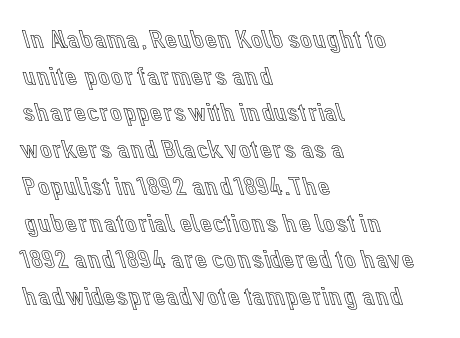
Q: Is the text italic (slanted)? A: Yes.
Q: Is the text underlined? A: No.
Q: How is the paragraph aligned? A: Left-aligned.
Q: Is the spacing between letters normal or unusually wide? A: Normal.
Q: Is the spacing between lines tight, normal or loose? A: Normal.
